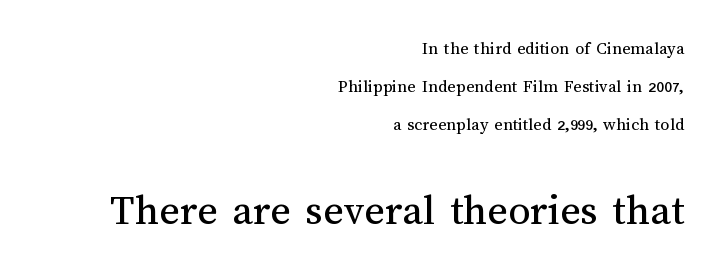
{"italic": "no", "bold": "no", "weight": "regular", "width": "normal", "stroke_contrast": "medium", "x_height": "medium", "monospaced": "no", "underline": "no", "align": "right", "line_spacing": "loose", "line_spacing_ratio": 2.1, "letter_spacing": "normal", "letter_spacing_em": 0.0, "larger_block": "second", "size_ratio": 2.44, "glyph_px": 44}
